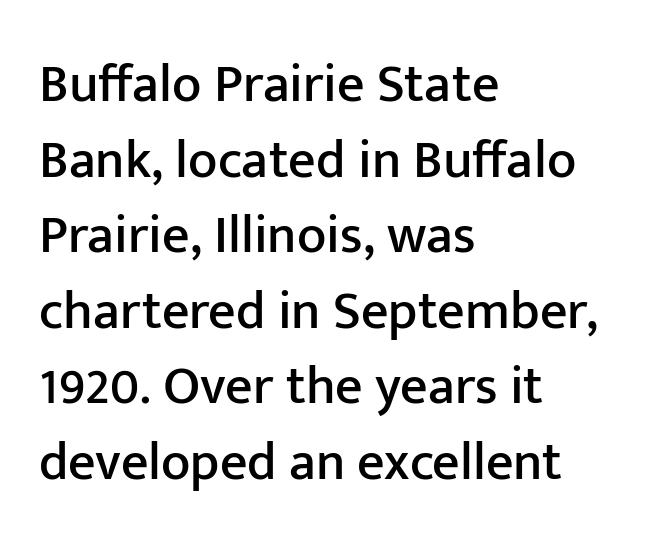
A classic flush-left, rag-right setting is used for this passage. The rendering uses natural spacing where letterforms have individual widths. Each word holds together tightly as a unit, with standard inter-letter gaps. Upright lettering throughout. Descenders are the only things crossing below the line. Baseline-to-baseline distance is the conventional proportion of letter height.
